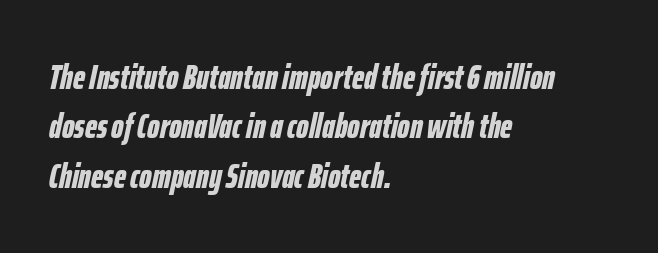
The image shows 35 px bold, condensed type, italic (leaning right); set left-aligned, normal line spacing (1.41x), normal letter spacing, not underlined; low stroke contrast and a medium x-height.
